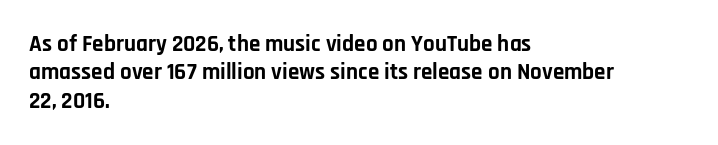
Plain, unruled lines of type. Heft: maximum for text — a bold. The tracking reads as untouched default to a designer's eye. Nope, not italic — everything's standing straight.
